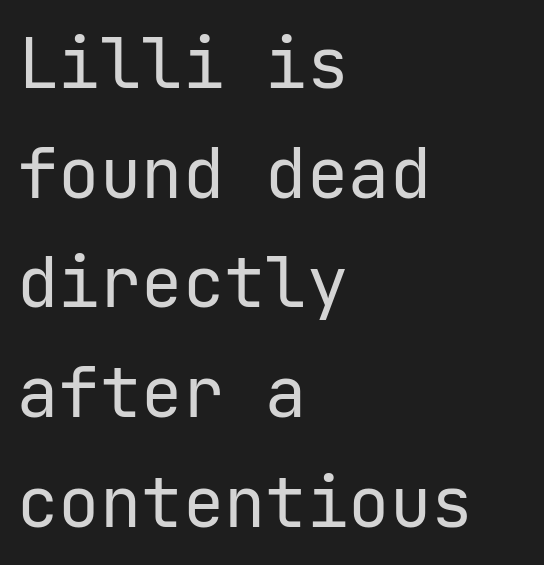
{"serif": "no", "italic": "no", "bold": "no", "weight": "regular", "width": "normal", "stroke_contrast": "low", "x_height": "medium", "underline": "no", "align": "left", "line_spacing": "normal", "line_spacing_ratio": 1.59, "letter_spacing": "normal", "letter_spacing_em": 0.0, "glyph_px": 69}
